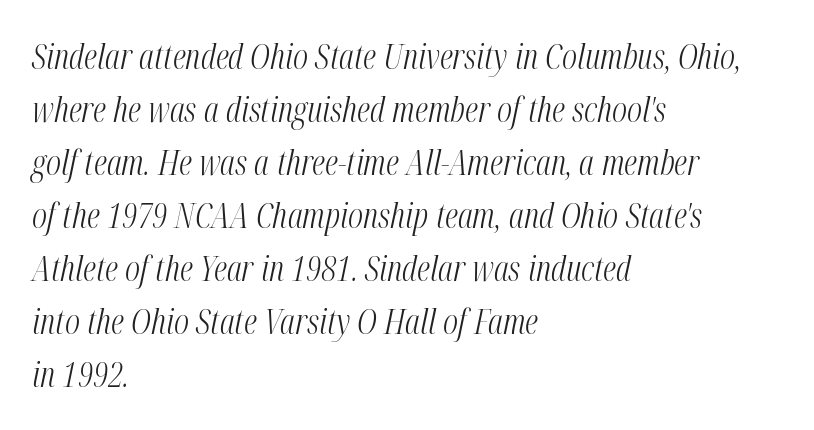
{"italic": "yes", "lean": "right", "slant_degrees": 12, "bold": "no", "weight": "light", "width": "condensed", "stroke_contrast": "medium", "x_height": "medium", "monospaced": "no", "underline": "no", "align": "left", "line_spacing": "normal", "line_spacing_ratio": 1.56, "letter_spacing": "normal", "letter_spacing_em": 0.0, "glyph_px": 34}
